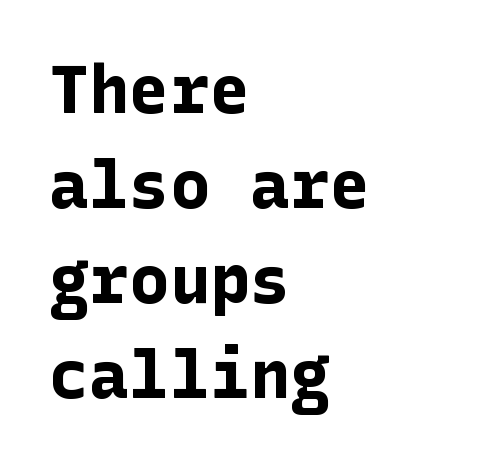
{"serif": "no", "italic": "no", "bold": "yes", "weight": "bold", "width": "normal", "stroke_contrast": "low", "x_height": "medium", "underline": "no", "align": "left", "line_spacing": "normal", "line_spacing_ratio": 1.42, "letter_spacing": "normal", "letter_spacing_em": 0.0, "glyph_px": 67}
